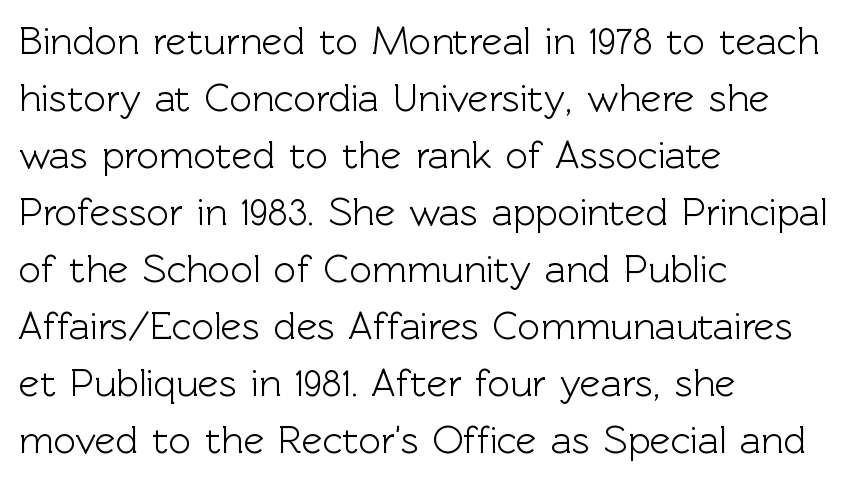
Does the type have serifs? No, each stem ends abruptly. The rendering anchors every line to the left-hand side. Unmarked baselines from the first word to the last. Quick note: interline space is typical. Each letter keeps its own natural width here, so spacing adapts to shape. A roman cut, with each character standing at attention.
